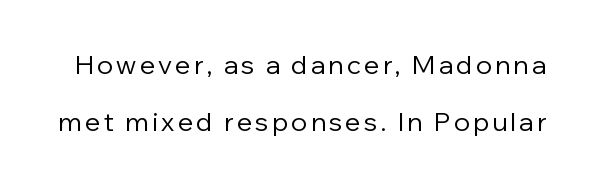
Q: Is the text bold? A: No.
Q: Is the text italic (slanted)? A: No, it is upright.
Q: Is the text underlined? A: No.
Q: Is the spacing between lines tight, normal or loose? A: Loose.
